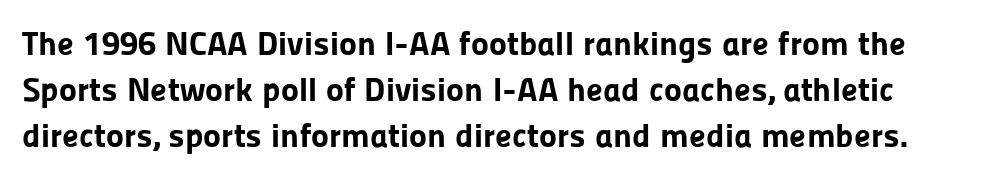
{"serif": "no", "italic": "no", "bold": "yes", "weight": "bold", "width": "normal", "stroke_contrast": "low", "x_height": "medium", "monospaced": "no", "underline": "no", "line_spacing": "normal", "line_spacing_ratio": 1.36, "letter_spacing": "normal", "letter_spacing_em": 0.0, "glyph_px": 34}
